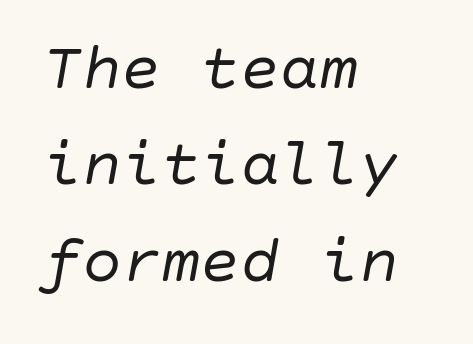
In terms of leading, this rendering sits right in the middle. Stem width sits at or under what a default text font uses. What stands out about the letter spacing? Nothing — it is the standard amount. The glyphs are unaccompanied by any horizontal stroke below them. The passage is arranged the way most books set body copy — flush left. The lettering tilts uniformly, giving the passage an italic look.
